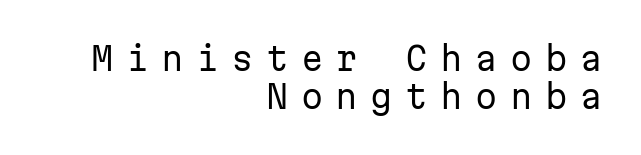
{"serif": "no", "italic": "no", "bold": "no", "weight": "regular", "width": "normal", "stroke_contrast": "low", "x_height": "medium", "monospaced": "yes", "underline": "no", "align": "right", "line_spacing_ratio": 1.18, "letter_spacing": "wide", "letter_spacing_em": 0.39, "glyph_px": 32}
